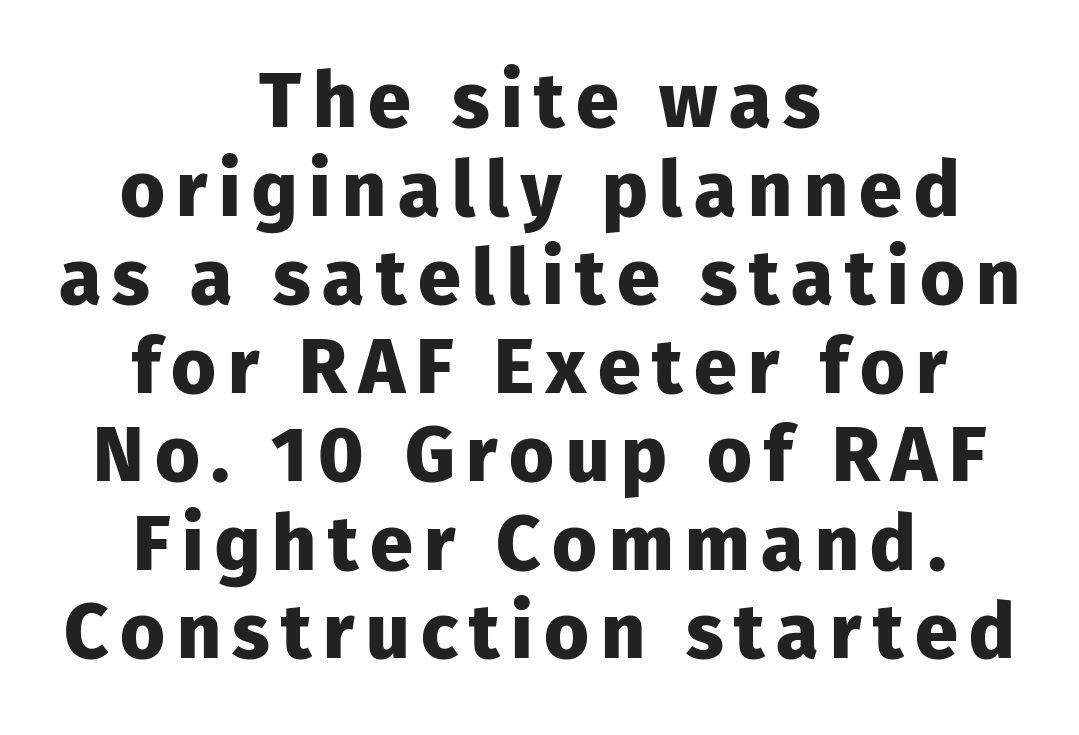
Q: Is the text bold? A: Yes.
Q: Is the text italic (slanted)? A: No, it is upright.
Q: Is the typeface a serif or a sans-serif typeface? A: Sans-serif.
Q: Is the text underlined? A: No.
Q: How is the paragraph aligned? A: Centered.
Q: Is the spacing between lines tight, normal or loose? A: Tight.
Q: Width (condensed, normal, or wide)? A: Normal.
Q: Stroke contrast? A: Low.
Q: x-height? A: Medium.
Q: Monospaced? A: No.
